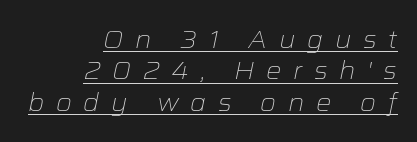
{"italic": "yes", "lean": "right", "slant_degrees": 12, "bold": "no", "underline": "yes", "align": "right", "line_spacing": "normal", "line_spacing_ratio": 1.31, "letter_spacing": "wide", "letter_spacing_em": 0.48, "glyph_px": 24}
